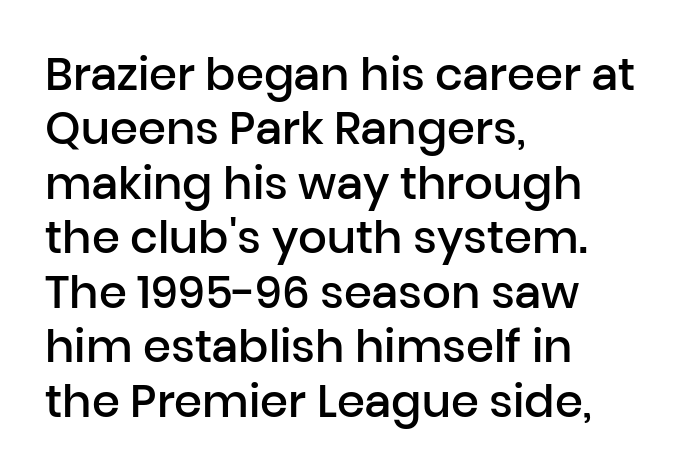
The image shows 45 px semibold sans-serif type, upright; set left-aligned, line spacing 1.21x, normal letter spacing, not underlined; low stroke contrast and a medium x-height.
